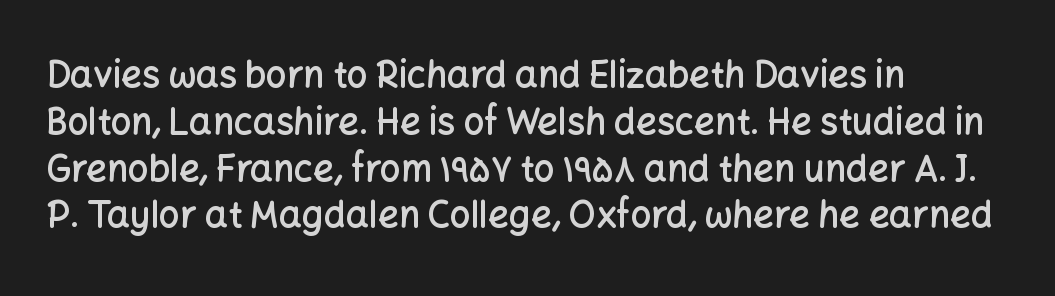
{"serif": "no", "italic": "no", "bold": "semi", "weight": "semibold", "width": "normal", "stroke_contrast": "low", "x_height": "medium", "monospaced": "no", "underline": "no", "align": "left", "line_spacing": "normal", "line_spacing_ratio": 1.3, "letter_spacing": "normal", "letter_spacing_em": 0.0, "glyph_px": 36}
